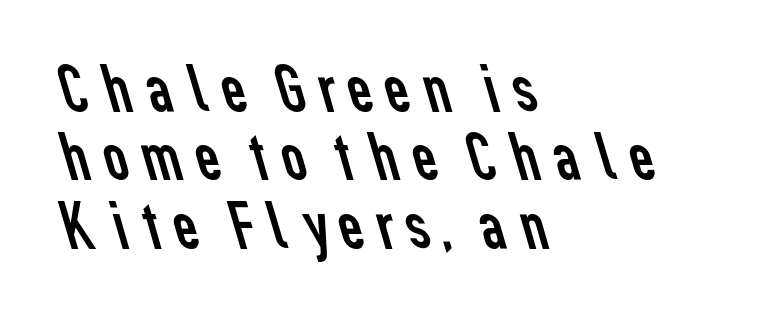
The typesetter chose a ragged-right arrangement here. Students, observe: this is what under-led, compact text looks like. The face looks like a standard text weight, possibly lighter. Anything drawn beneath the words? Only blank space. Looks like regular typesetting: each glyph gets only the width it needs. The type family on display is of the sans-serif kind.
